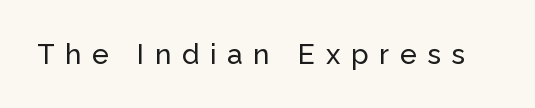
Q: Is the text italic (slanted)? A: No, it is upright.
Q: Is the typeface a serif or a sans-serif typeface? A: Sans-serif.
Q: Is the text underlined? A: No.
Q: Is the spacing between letters normal or unusually wide? A: Unusually wide.
Q: Width (condensed, normal, or wide)? A: Normal.
Q: Stroke contrast? A: Low.
Q: x-height? A: Medium.
Q: Monospaced? A: No.
